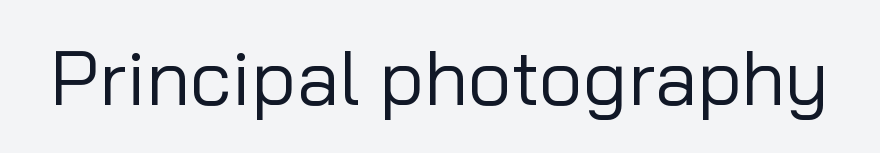
The image shows 77 px regular-weight sans-serif type, upright; set normal letter spacing, not underlined; low stroke contrast and a medium x-height.
